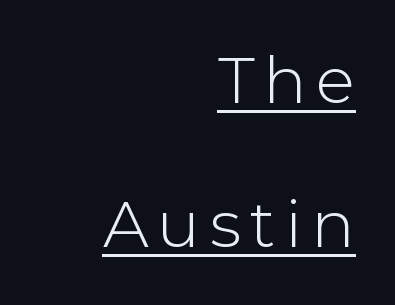
{"serif": "no", "italic": "no", "bold": "no", "weight": "light", "width": "normal", "stroke_contrast": "low", "x_height": "medium", "monospaced": "no", "underline": "yes", "align": "right", "line_spacing": "loose", "line_spacing_ratio": 2.22, "glyph_px": 65}
